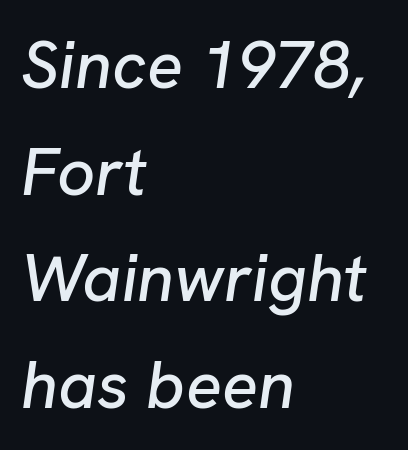
Each letter keeps its own natural width here, so spacing adapts to shape. The horizontal fit of the characters is conventional and even. Normally led — the rows are evenly, conventionally spaced. Beneath every word, the page is bare. Compared with ordinary roman type, these characters are visibly tilted. Notice how the passage keeps a crisp vertical edge on the left only.
